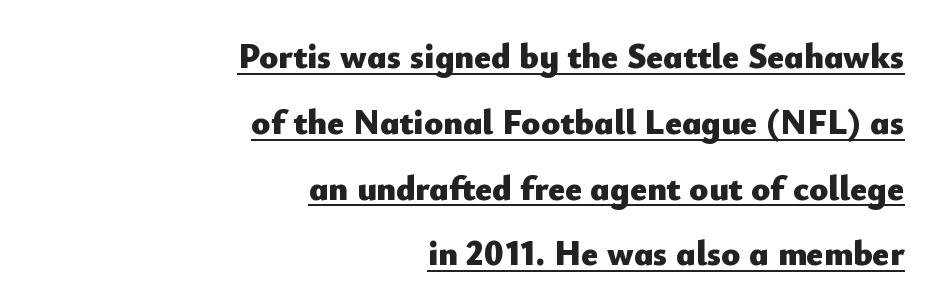
The image shows 35 px heavy sans-serif type, upright; set right-aligned, line spacing 1.88x, normal letter spacing, underlined; low stroke contrast and a small x-height.
